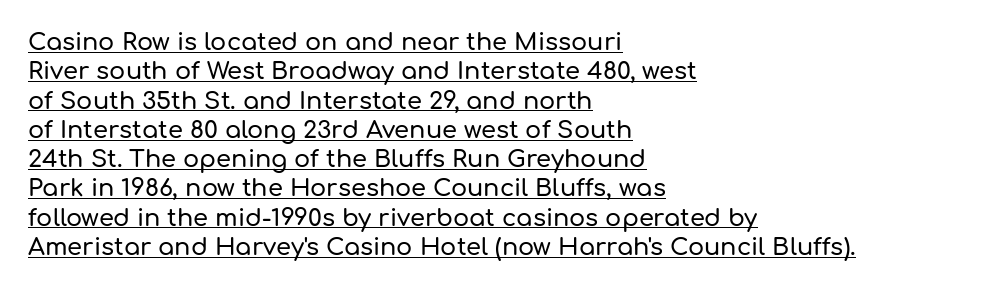
Q: Is the text italic (slanted)? A: No, it is upright.
Q: Is the text underlined? A: Yes.
Q: How is the paragraph aligned? A: Left-aligned.
Q: Is the spacing between letters normal or unusually wide? A: Normal.
